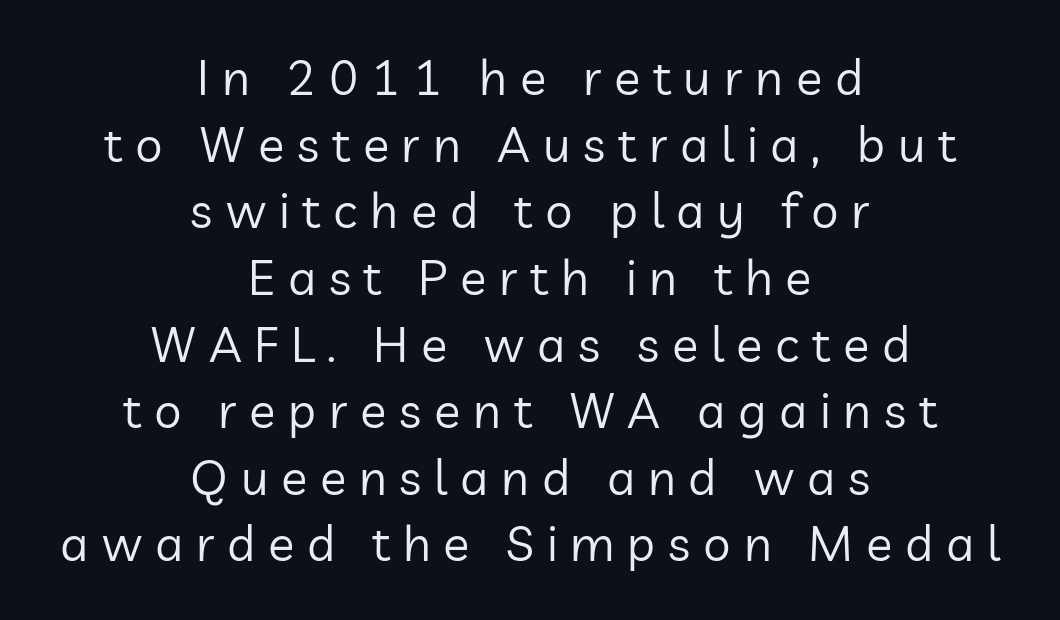
{"serif": "no", "italic": "no", "bold": "no", "weight": "regular", "width": "normal", "stroke_contrast": "low", "x_height": "medium", "monospaced": "no", "underline": "no", "align": "center", "line_spacing": "normal", "line_spacing_ratio": 1.36, "letter_spacing": "wide", "letter_spacing_em": 0.26, "glyph_px": 49}
